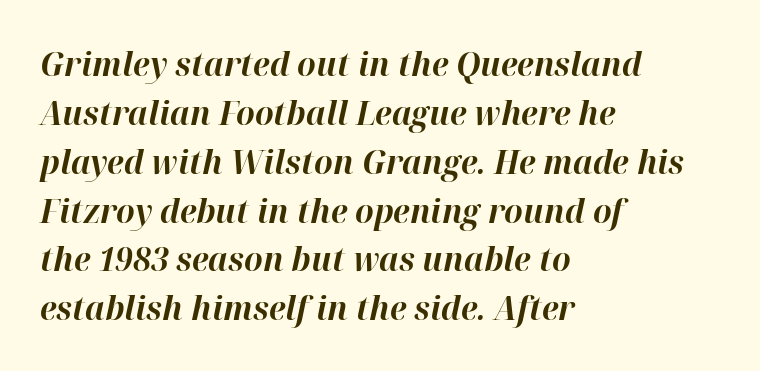
{"italic": "yes", "lean": "right", "slant_degrees": 12, "bold": "yes", "weight": "bold", "width": "normal", "stroke_contrast": "high", "x_height": "medium", "monospaced": "no", "underline": "no", "align": "left", "line_spacing": "normal", "line_spacing_ratio": 1.48, "letter_spacing": "normal", "letter_spacing_em": 0.0, "glyph_px": 33}
